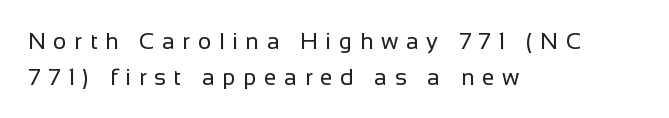
The letterforms stand isolated, each surrounded by extra space. Summary of weight: not heavy and not bold. The line-height multiplier appears to be the usual default. The specimen reads as upright at a glance. Reading down the block, your eye returns to a fixed left position each line.
